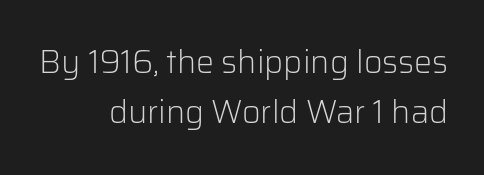
The image shows 32 px light sans-serif type, upright; set right-aligned, normal line spacing (1.57x), normal letter spacing, not underlined; low stroke contrast and a medium x-height.
